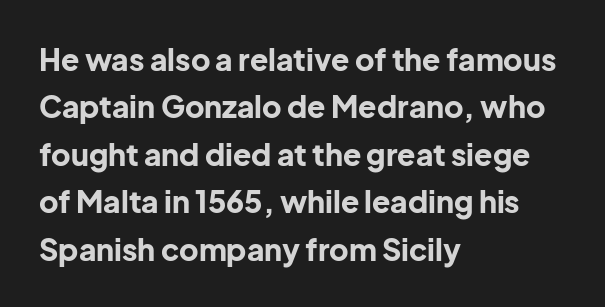
Q: Is the text bold? A: Yes.
Q: Is the text italic (slanted)? A: No, it is upright.
Q: Is the typeface a serif or a sans-serif typeface? A: Sans-serif.
Q: Is the text underlined? A: No.
Q: How is the paragraph aligned? A: Left-aligned.
Q: Is the spacing between letters normal or unusually wide? A: Normal.
Q: Is the spacing between lines tight, normal or loose? A: Normal.
Q: Width (condensed, normal, or wide)? A: Normal.
Q: Stroke contrast? A: Low.
Q: x-height? A: Medium.
Q: Monospaced? A: No.
